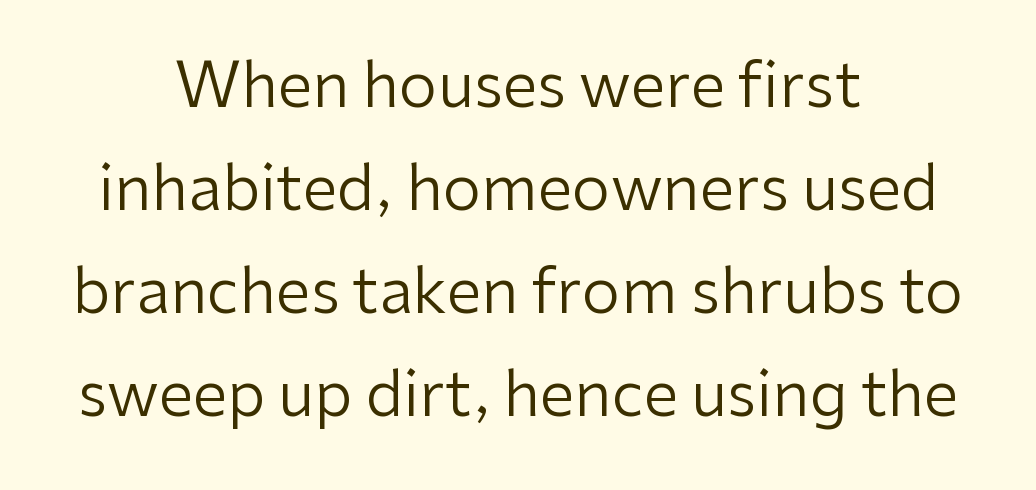
The specimen reads as upright at a glance. Check under the words: just untouched page. Looks like regular typesetting: each glyph gets only the width it needs. One-word summary of the alignment: center. Nope, no serifs anywhere on these letters. No letter is thick-stroked: the sample isn't bold.
